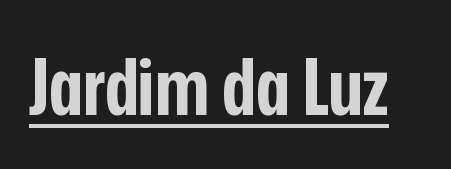
{"serif": "no", "italic": "no", "bold": "yes", "weight": "bold", "width": "condensed", "stroke_contrast": "low", "x_height": "medium", "monospaced": "no", "underline": "yes", "letter_spacing": "normal", "letter_spacing_em": 0.0, "glyph_px": 78}
